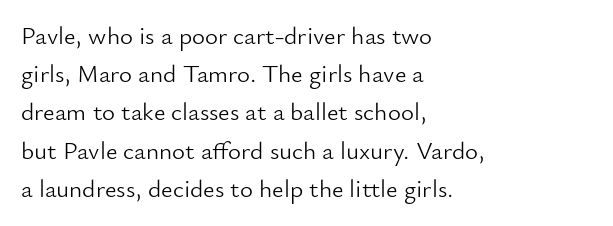
Q: Is the text bold? A: No.
Q: Is the text italic (slanted)? A: No, it is upright.
Q: Is the text underlined? A: No.
Q: How is the paragraph aligned? A: Left-aligned.
Q: Is the spacing between letters normal or unusually wide? A: Normal.
Q: Is the spacing between lines tight, normal or loose? A: Normal.
